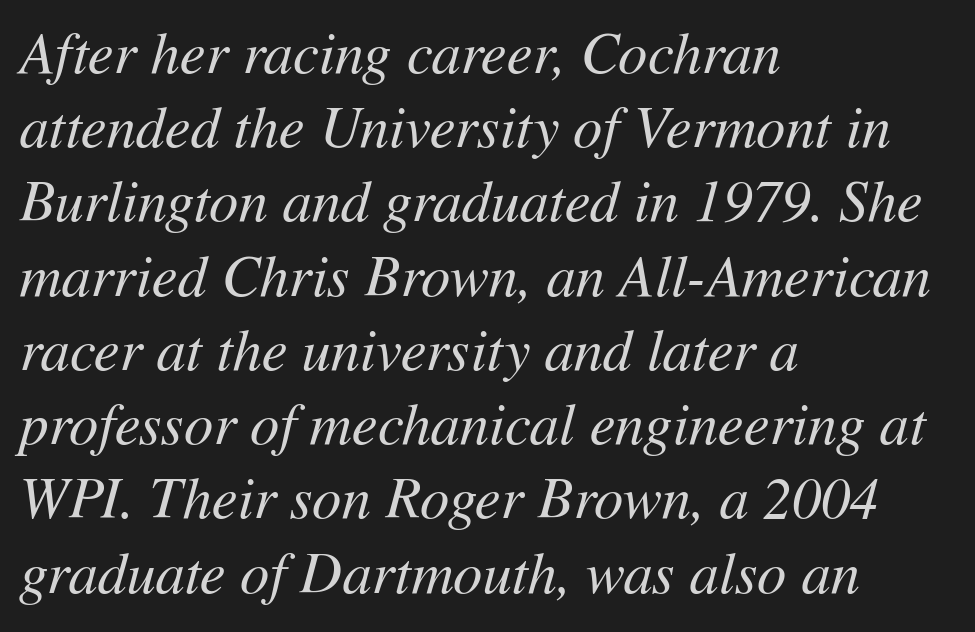
{"italic": "yes", "lean": "right", "slant_degrees": 11, "bold": "no", "weight": "regular", "width": "normal", "stroke_contrast": "medium", "x_height": "medium", "monospaced": "no", "underline": "no", "align": "left", "line_spacing": "normal", "line_spacing_ratio": 1.28, "letter_spacing": "normal", "letter_spacing_em": 0.0, "glyph_px": 58}
